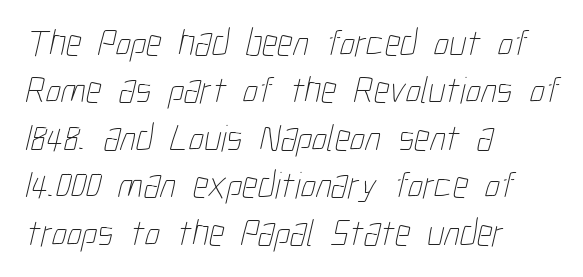
Here the designer chose a conventional face with non-uniform glyph widths. The designer left line spacing at the default. Decoration check: the copy has no underline. Caption: standard tracking, unaltered. Ink coverage per letter is moderate at most. Casual observation: everything's shoved over to the left.
